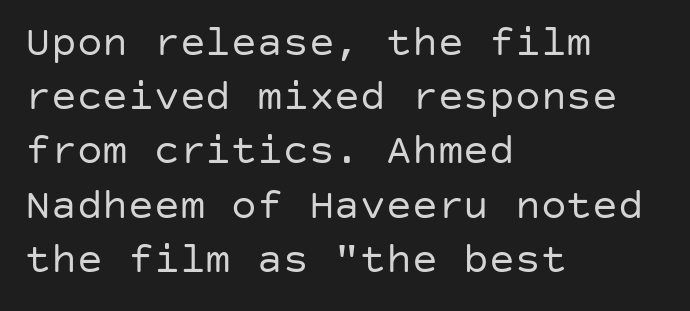
{"serif": "no", "italic": "no", "bold": "no", "weight": "regular", "width": "normal", "stroke_contrast": "low", "x_height": "large", "underline": "no", "align": "left", "line_spacing": "normal", "line_spacing_ratio": 1.26, "letter_spacing": "normal", "letter_spacing_em": 0.0, "glyph_px": 43}
